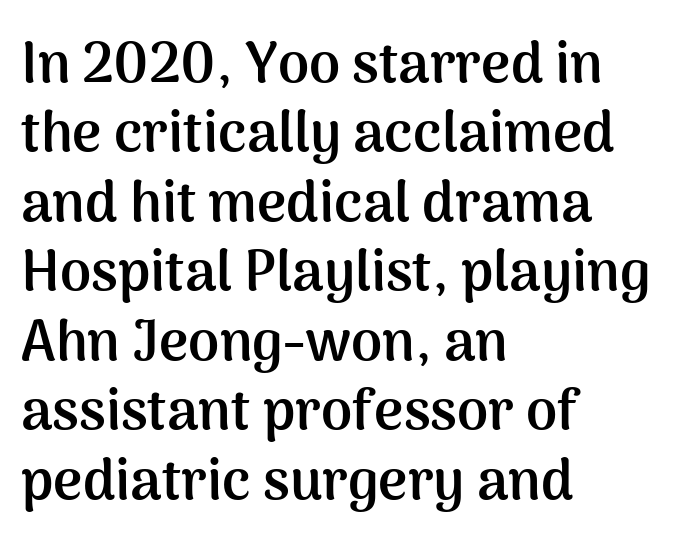
{"serif": "no", "italic": "no", "bold": "yes", "weight": "semibold", "width": "normal", "stroke_contrast": "medium", "x_height": "medium", "monospaced": "no", "underline": "no", "align": "left", "line_spacing_ratio": 1.24, "letter_spacing": "normal", "letter_spacing_em": 0.0, "glyph_px": 56}
